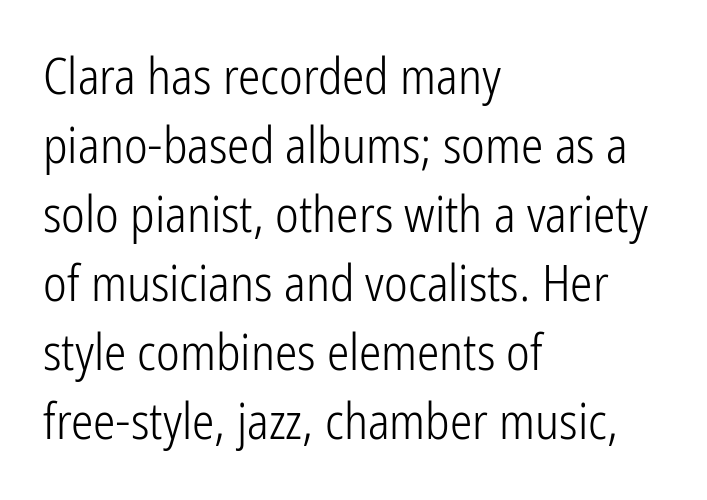
Bare-footed words on every line. Is there much room between lines? A standard amount, neither cramped nor airy. Does the copy run flush right? No — it runs flush left. Unlike a traditional serif, this face leaves its strokes unadorned. The passage shown is typed in a proportional face where columns would drift. Posture: vertical.
